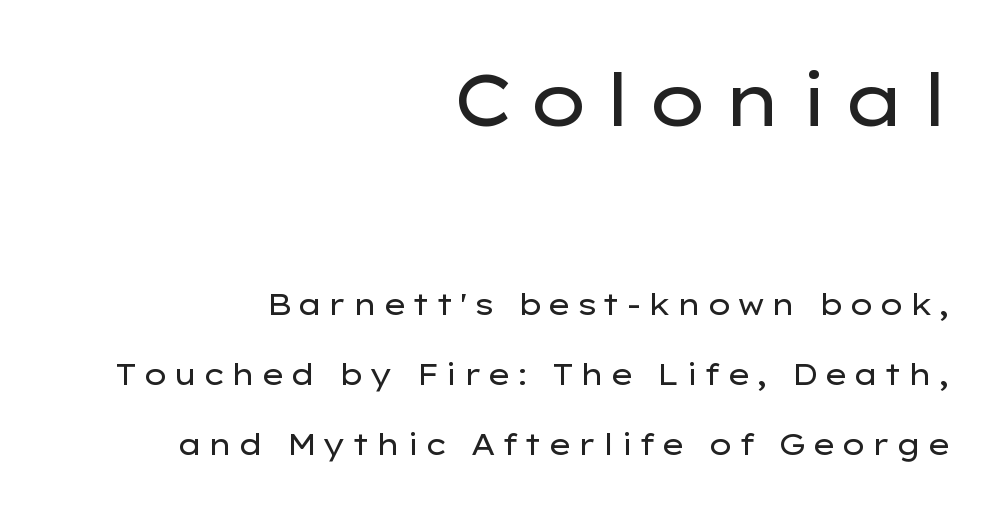
{"serif": "no", "italic": "no", "bold": "no", "weight": "regular", "width": "wide", "stroke_contrast": "low", "x_height": "medium", "monospaced": "no", "underline": "no", "align": "right", "line_spacing": "loose", "line_spacing_ratio": 2.42, "larger_block": "first", "size_ratio": 2.48, "glyph_px": 72}
